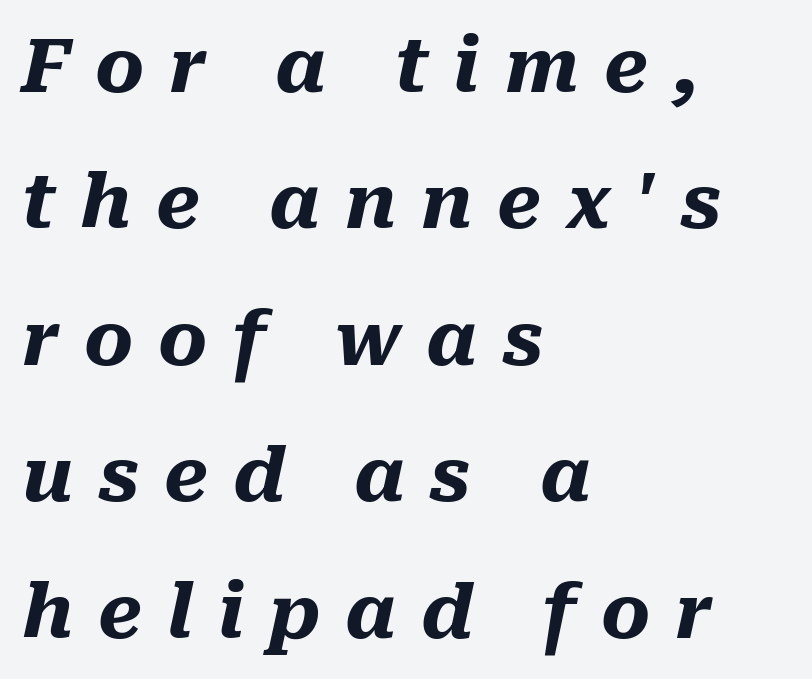
This sample uses expanded letter spacing, leaving extra air between glyphs. An italicized treatment has been applied to the whole sample. Has an underline been added? It has not. This sample has the flowing, uneven cadence of proportional lettering. Casual observation: everything's shoved over to the left.
